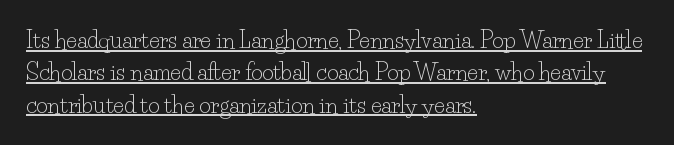
{"italic": "no", "bold": "no", "underline": "yes", "align": "left", "line_spacing": "normal", "line_spacing_ratio": 1.47, "letter_spacing": "normal", "letter_spacing_em": 0.0, "glyph_px": 22}
